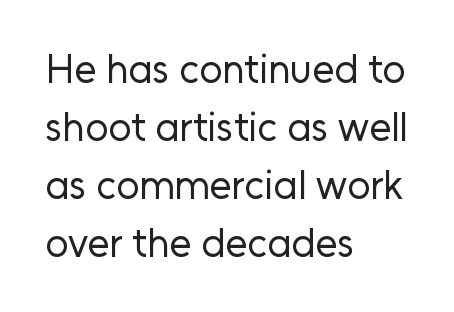
The image shows 40 px regular-weight sans-serif type, upright; set left-aligned, normal line spacing (1.45x), normal letter spacing, not underlined; low stroke contrast and a medium x-height.
